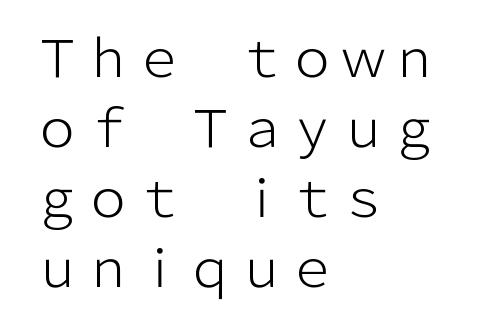
The paragraph has a hard left edge and a soft right edge. Tracking value appears to be zero — textbook default spacing. Descender tails drop into unmarked territory. Notice how the stems are strictly vertical — no italics here. The vertical gap from one line to the next is medium. Character widths vary here, with narrow letters taking less room than wide ones.
